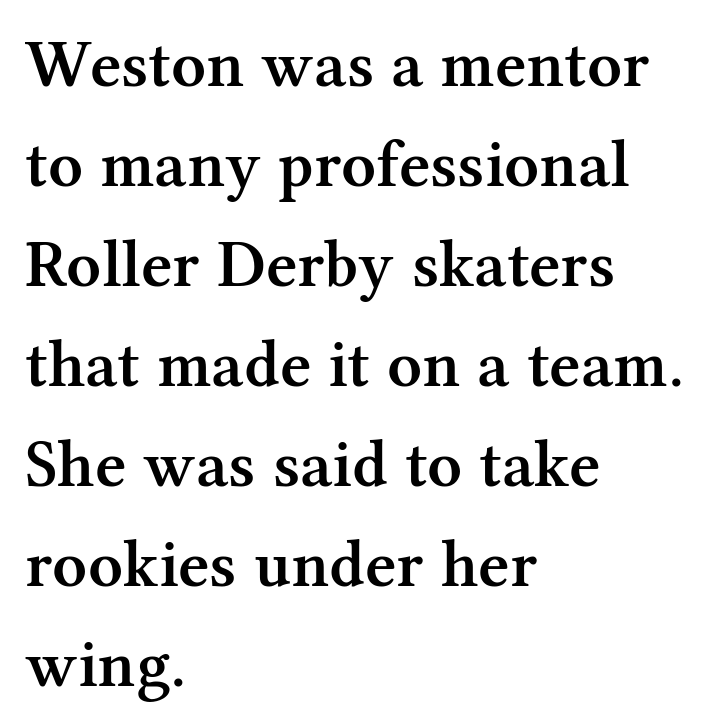
{"serif": "yes", "italic": "no", "bold": "semi", "weight": "semibold", "width": "normal", "stroke_contrast": "medium", "x_height": "medium", "monospaced": "no", "underline": "no", "align": "left", "line_spacing": "normal", "line_spacing_ratio": 1.47, "letter_spacing": "normal", "letter_spacing_em": 0.0, "glyph_px": 68}
